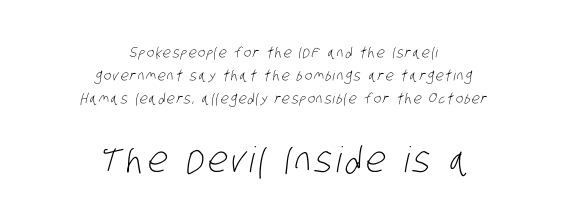
Q: Is the text bold? A: No.
Q: Is the typeface a serif or a sans-serif typeface? A: Sans-serif.
Q: Is the text underlined? A: No.
Q: How is the paragraph aligned? A: Centered.
Q: Is the spacing between lines tight, normal or loose? A: Normal.
Q: Which block of text is set in a larger size, the first (top) or the second (bottom)? A: The second (bottom) one.
Q: Width (condensed, normal, or wide)? A: Condensed.
Q: Stroke contrast? A: Low.
Q: x-height? A: Large.
Q: Monospaced? A: No.
